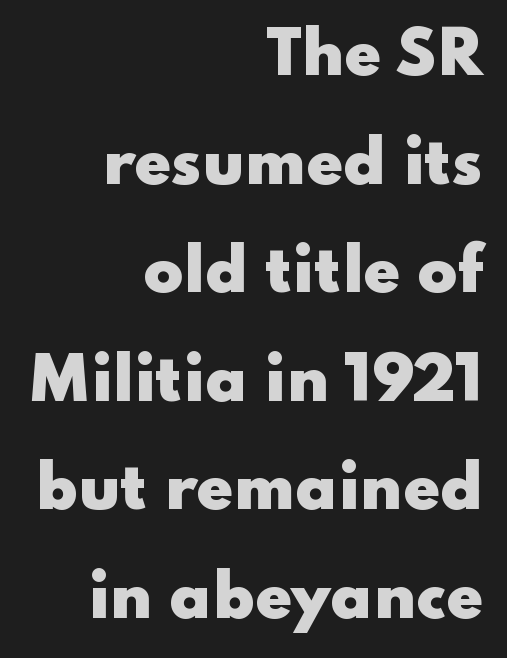
Q: Is the text bold? A: Yes.
Q: Is the text italic (slanted)? A: No, it is upright.
Q: Is the typeface a serif or a sans-serif typeface? A: Sans-serif.
Q: Is the text underlined? A: No.
Q: How is the paragraph aligned? A: Right-aligned.
Q: Is the spacing between letters normal or unusually wide? A: Normal.
Q: Width (condensed, normal, or wide)? A: Wide.
Q: Stroke contrast? A: Low.
Q: x-height? A: Small.
Q: Monospaced? A: No.
